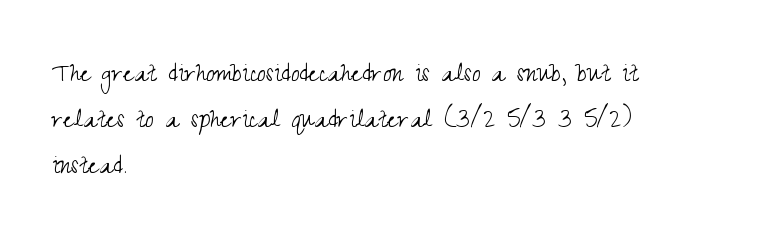
Q: Is the text bold? A: No.
Q: Is the text italic (slanted)? A: No, it is upright.
Q: Is the typeface a serif or a sans-serif typeface? A: Sans-serif.
Q: Is the text underlined? A: No.
Q: How is the paragraph aligned? A: Left-aligned.
Q: Is the spacing between letters normal or unusually wide? A: Normal.
Q: Is the spacing between lines tight, normal or loose? A: Normal.
Q: Width (condensed, normal, or wide)? A: Condensed.
Q: Stroke contrast? A: Medium.
Q: x-height? A: Small.
Q: Monospaced? A: No.
